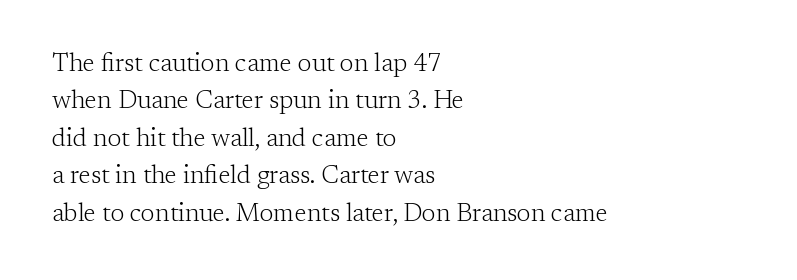
{"italic": "no", "bold": "no", "underline": "no", "align": "left", "line_spacing": "normal", "line_spacing_ratio": 1.5, "letter_spacing": "normal", "letter_spacing_em": 0.0, "glyph_px": 25}
